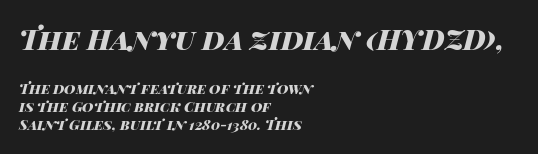
Q: Is the text bold? A: Yes.
Q: Is the text italic (slanted)? A: Yes, it leans right by about 14 degrees.
Q: Is the text underlined? A: No.
Q: How is the paragraph aligned? A: Left-aligned.
Q: Is the spacing between letters normal or unusually wide? A: Normal.
Q: Is the spacing between lines tight, normal or loose? A: Normal.
Q: Which block of text is set in a larger size, the first (top) or the second (bottom)? A: The first (top) one.
Q: Width (condensed, normal, or wide)? A: Wide.
Q: Stroke contrast? A: High.
Q: x-height? A: Large.
Q: Monospaced? A: No.
